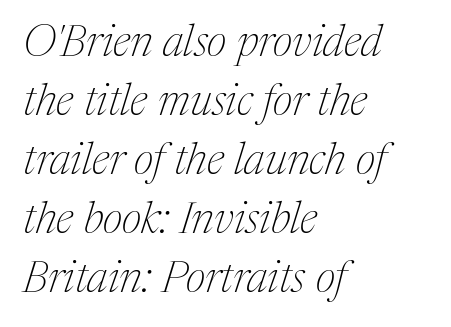
Q: Is the text bold? A: No.
Q: Is the text italic (slanted)? A: Yes, it leans right by about 17 degrees.
Q: Is the typeface a serif or a sans-serif typeface? A: Serif.
Q: Is the text underlined? A: No.
Q: How is the paragraph aligned? A: Left-aligned.
Q: Is the spacing between letters normal or unusually wide? A: Normal.
Q: Is the spacing between lines tight, normal or loose? A: Normal.
Q: Width (condensed, normal, or wide)? A: Normal.
Q: Stroke contrast? A: Medium.
Q: x-height? A: Medium.
Q: Monospaced? A: No.
